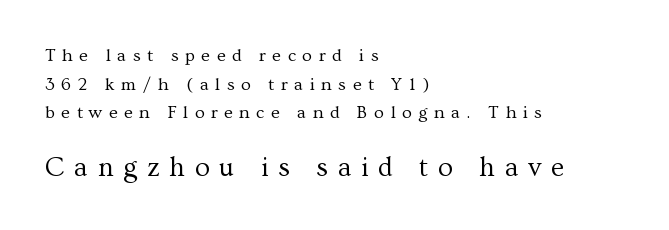
{"italic": "no", "bold": "no", "underline": "no", "align": "left", "line_spacing": "normal", "line_spacing_ratio": 1.59, "letter_spacing": "wide", "letter_spacing_em": 0.36, "larger_block": "second", "size_ratio": 1.5, "glyph_px": 27}
